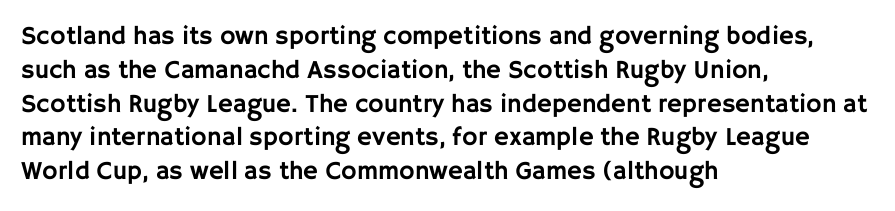
{"italic": "no", "underline": "no", "align": "left", "line_spacing": "normal", "line_spacing_ratio": 1.3, "letter_spacing": "normal", "letter_spacing_em": 0.0, "glyph_px": 26}
